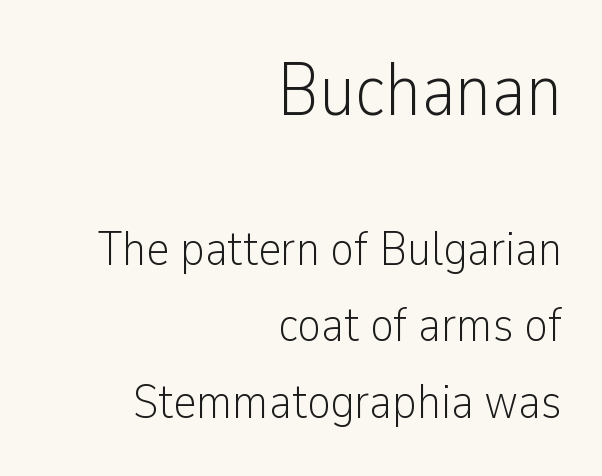
Q: Is the text bold? A: No.
Q: Is the text italic (slanted)? A: No, it is upright.
Q: Is the typeface a serif or a sans-serif typeface? A: Sans-serif.
Q: Is the text underlined? A: No.
Q: How is the paragraph aligned? A: Right-aligned.
Q: Is the spacing between letters normal or unusually wide? A: Normal.
Q: Is the spacing between lines tight, normal or loose? A: Normal.
Q: Which block of text is set in a larger size, the first (top) or the second (bottom)? A: The first (top) one.
Q: Width (condensed, normal, or wide)? A: Condensed.
Q: Stroke contrast? A: Low.
Q: x-height? A: Medium.
Q: Monospaced? A: No.
